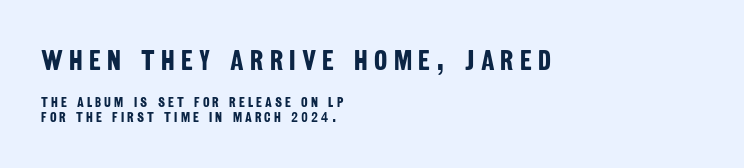
Q: Is the text bold? A: Yes.
Q: Is the typeface a serif or a sans-serif typeface? A: Sans-serif.
Q: Is the text underlined? A: No.
Q: How is the paragraph aligned? A: Left-aligned.
Q: Is the spacing between letters normal or unusually wide? A: Unusually wide.
Q: Is the spacing between lines tight, normal or loose? A: Tight.
Q: Which block of text is set in a larger size, the first (top) or the second (bottom)? A: The first (top) one.
Q: Width (condensed, normal, or wide)? A: Condensed.
Q: Stroke contrast? A: Low.
Q: x-height? A: Large.
Q: Monospaced? A: No.
